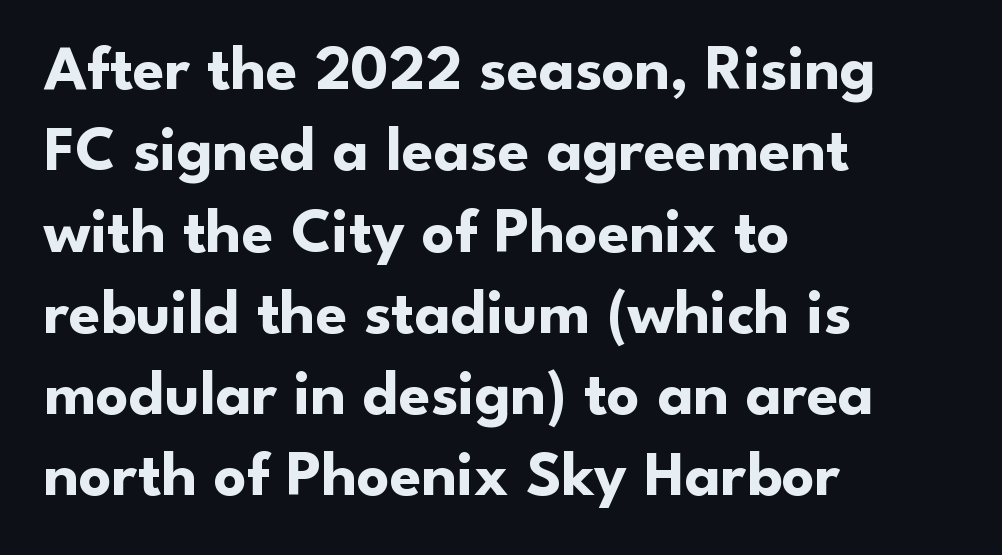
{"serif": "no", "italic": "no", "bold": "yes", "weight": "bold", "width": "normal", "stroke_contrast": "low", "x_height": "small", "monospaced": "no", "underline": "no", "align": "left", "line_spacing": "normal", "line_spacing_ratio": 1.27, "letter_spacing": "normal", "letter_spacing_em": 0.0, "glyph_px": 64}
